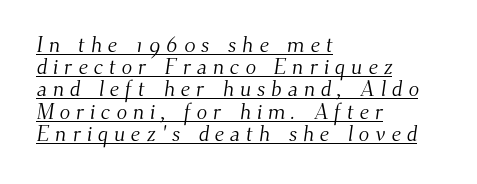
The image shows 22 px text type; set left-aligned, tight line spacing (1.01x), unusually wide letter spacing (+0.26 em), underlined.
